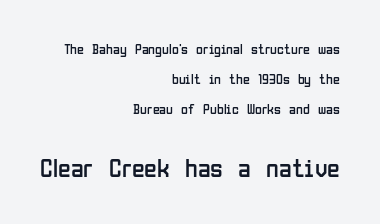
The image shows 26 px text type, upright; set right-aligned, loose line spacing (2.15x), normal letter spacing, not underlined; the second (bottom) block is 1.86x larger.
